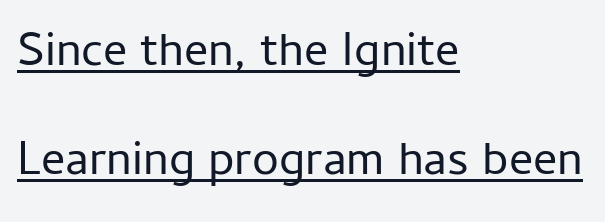
These characters rest on top of a visible drawn line. Left-aligned paragraph, ragged on the right. Character widths vary here, with narrow letters taking less room than wide ones. These lines are composed in type without serifs.
